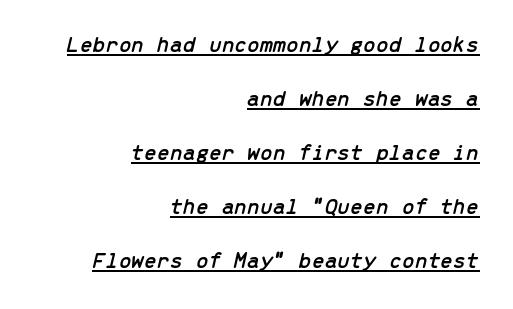
Q: Is the text italic (slanted)? A: Yes, it leans right by about 13 degrees.
Q: Is the text underlined? A: Yes.
Q: How is the paragraph aligned? A: Right-aligned.
Q: Is the spacing between letters normal or unusually wide? A: Normal.
Q: Is the spacing between lines tight, normal or loose? A: Loose.
